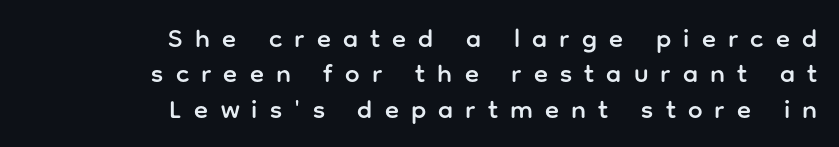
{"italic": "no", "underline": "no", "align": "right", "line_spacing": "normal", "line_spacing_ratio": 1.36, "letter_spacing": "wide", "letter_spacing_em": 0.47, "glyph_px": 26}
